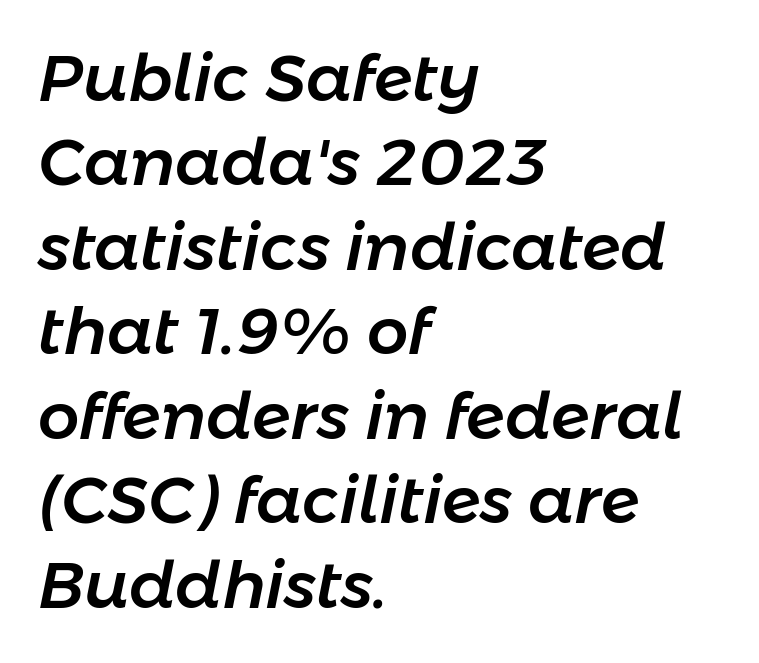
Q: Is the text italic (slanted)? A: Yes, it leans right by about 11 degrees.
Q: Is the text underlined? A: No.
Q: How is the paragraph aligned? A: Left-aligned.
Q: Is the spacing between letters normal or unusually wide? A: Normal.
Q: Is the spacing between lines tight, normal or loose? A: Normal.
Q: Width (condensed, normal, or wide)? A: Normal.
Q: Stroke contrast? A: Low.
Q: x-height? A: Medium.
Q: Monospaced? A: No.
